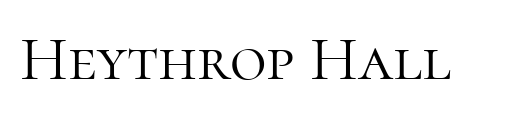
{"serif": "yes", "italic": "no", "bold": "no", "weight": "light", "width": "normal", "stroke_contrast": "high", "x_height": "medium", "monospaced": "no", "underline": "no", "letter_spacing": "normal", "letter_spacing_em": 0.0, "glyph_px": 63}
